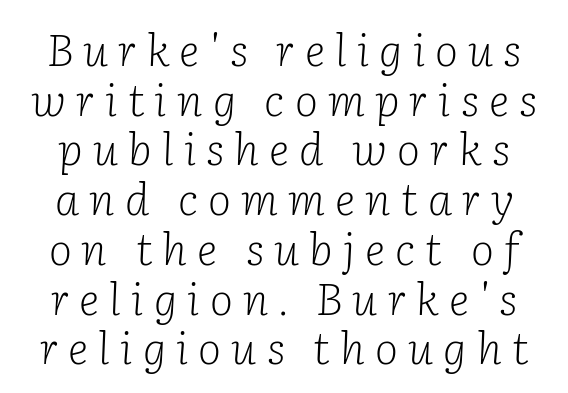
Q: Is the text bold? A: No.
Q: Is the text italic (slanted)? A: Yes, it leans right by about 2 degrees.
Q: Is the typeface a serif or a sans-serif typeface? A: Serif.
Q: Is the text underlined? A: No.
Q: Is the spacing between letters normal or unusually wide? A: Unusually wide.
Q: Is the spacing between lines tight, normal or loose? A: Tight.
Q: Width (condensed, normal, or wide)? A: Normal.
Q: Stroke contrast? A: Low.
Q: x-height? A: Medium.
Q: Monospaced? A: No.
